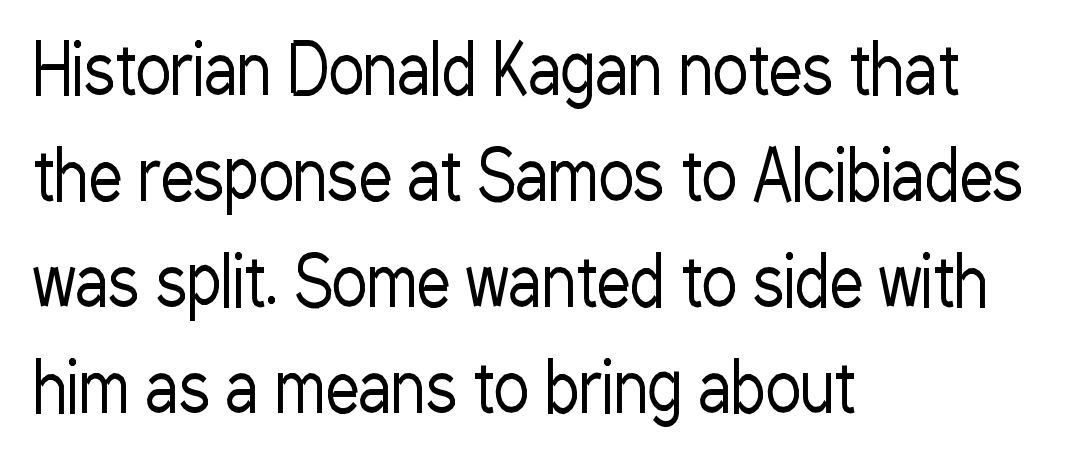
Nobody drew a line under any word here. This sample uses plain, unmodified letter spacing. The typeface has the unassuming heft of standard copy or less. This rendering uses left alignment, leaving the right contour irregular. I'd call this a sans setting — the letters go barefoot. Interline gaps are of average width in this sample.
